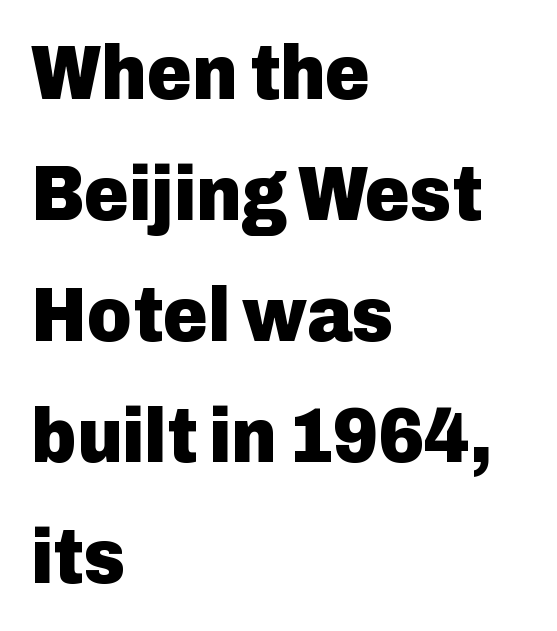
The specimen reads as upright at a glance. Vertically, the passage feels balanced, rows spaced as you'd expect. A classic flush-left, rag-right setting is used for this passage. How heavy is the stroke? Heavy — this is a bold.
